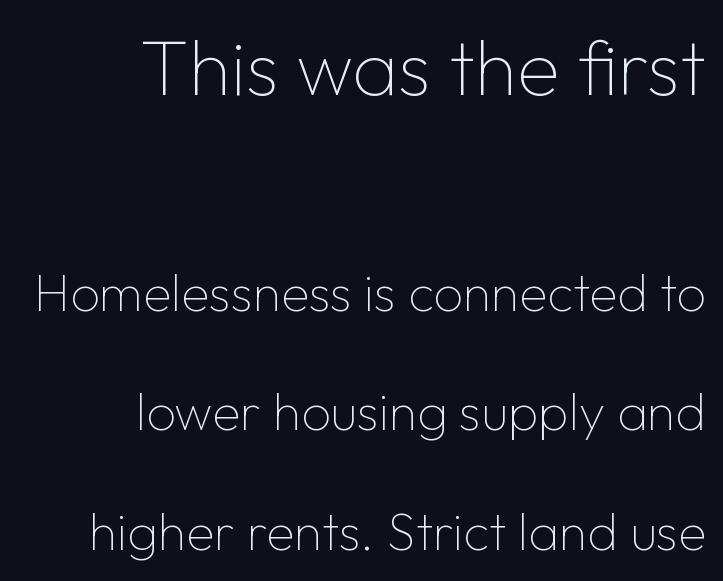
The image shows 78 px thin sans-serif type, upright; set right-aligned, loose line spacing (2.3x), normal letter spacing, not underlined; the first (top) block is 1.5x larger; low stroke contrast and a medium x-height.
